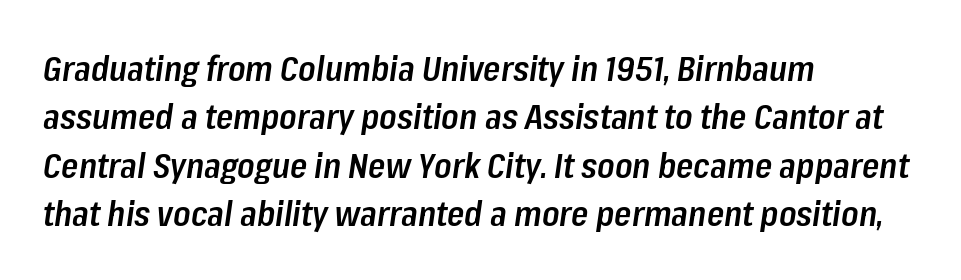
Q: Is the text bold? A: Semi-bold.
Q: Is the text italic (slanted)? A: Yes, it leans right by about 8 degrees.
Q: Is the text underlined? A: No.
Q: How is the paragraph aligned? A: Left-aligned.
Q: Is the spacing between letters normal or unusually wide? A: Normal.
Q: Is the spacing between lines tight, normal or loose? A: Normal.
Q: Width (condensed, normal, or wide)? A: Condensed.
Q: Stroke contrast? A: Low.
Q: x-height? A: Medium.
Q: Monospaced? A: No.
